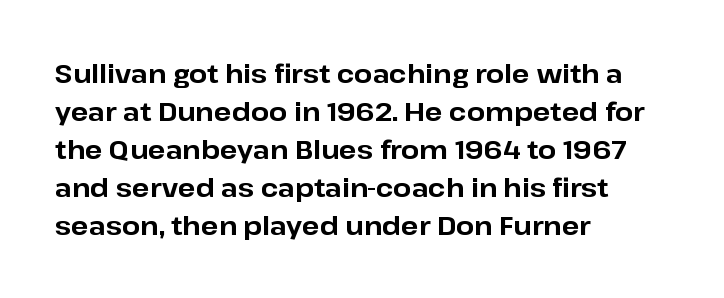
The image shows 26 px bold type, upright; set left-aligned, normal line spacing (1.46x), normal letter spacing, not underlined.
